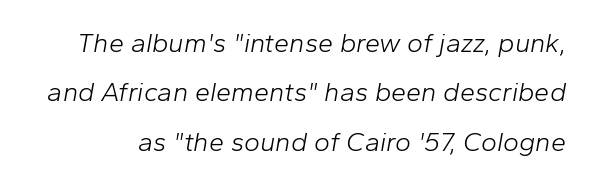
Q: Is the text bold? A: No.
Q: Is the text italic (slanted)? A: Yes, it leans right by about 10 degrees.
Q: Is the text underlined? A: No.
Q: Is the spacing between letters normal or unusually wide? A: Normal.
